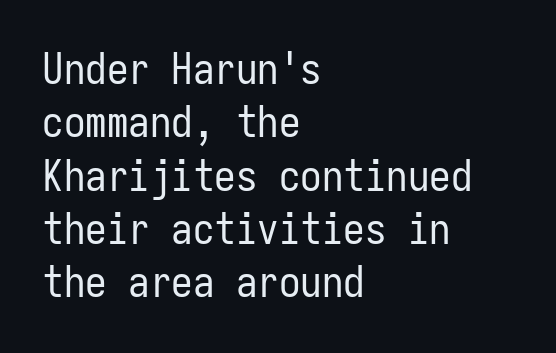
{"serif": "no", "italic": "no", "bold": "no", "weight": "regular", "width": "condensed", "stroke_contrast": "low", "x_height": "medium", "monospaced": "yes", "underline": "no", "align": "left", "line_spacing_ratio": 1.24, "letter_spacing": "normal", "letter_spacing_em": 0.0, "glyph_px": 43}
